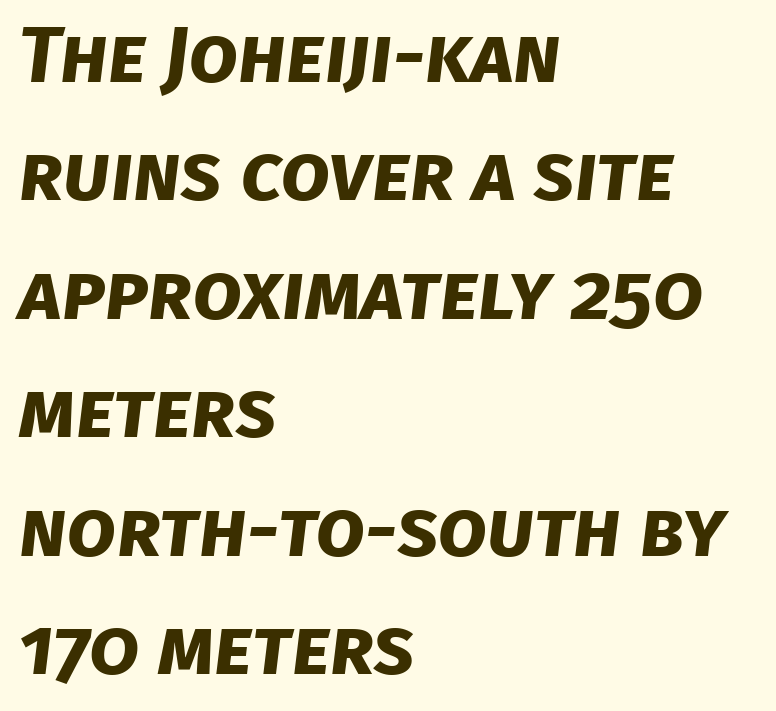
{"serif": "no", "bold": "yes", "weight": "bold", "width": "normal", "stroke_contrast": "low", "x_height": "large", "monospaced": "no", "underline": "no", "align": "left", "line_spacing": "normal", "line_spacing_ratio": 1.5, "letter_spacing": "normal", "letter_spacing_em": 0.0, "glyph_px": 79}
